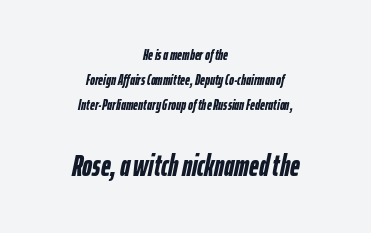
Spacing verdict: proportional, widths tailored to each character. Compare the two chunks: the lower has the greater cap height. The typesetting leans heavy: a genuine bold. Would a proofreader flag this as italicized? Yes. Typeset on center — no edge is straight. The type is set solid horizontally, with unmodified tracking.
